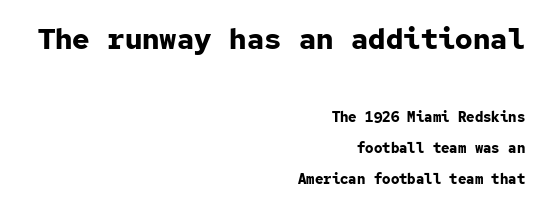
The image shows 29 px bold sans-serif type, upright, monospaced; set right-aligned, loose line spacing (2.22x), normal letter spacing, not underlined; the first (top) block is 2.07x larger; low stroke contrast and a medium x-height.
